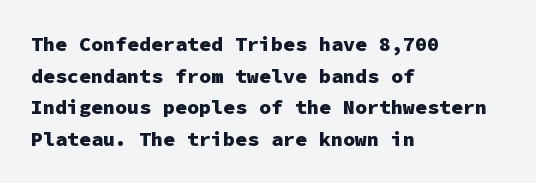
If you drew a line through each stem, it would be perfectly vertical. Nobody drew a line under any word here. A full-strength bold gives these letters their thick strokes. Honestly, the letter spacing is just normal — you wouldn't notice it. Left-aligned paragraph, ragged on the right.
